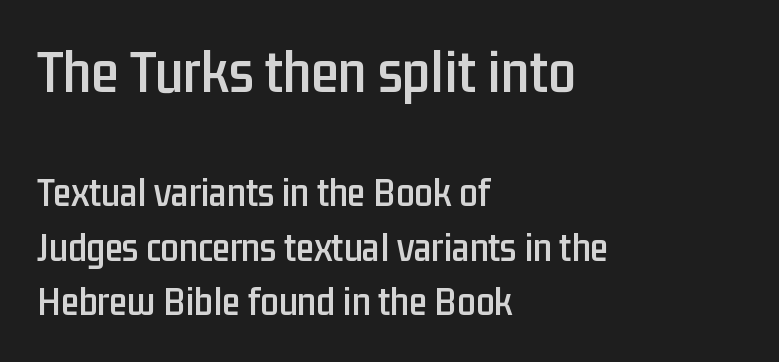
The baseline area is clear. Is this a sans? Yes — the strokes have no serifs. Looks like regular typesetting: each glyph gets only the width it needs. The type is set solid horizontally, with unmodified tracking. The designer left line spacing at the default.
